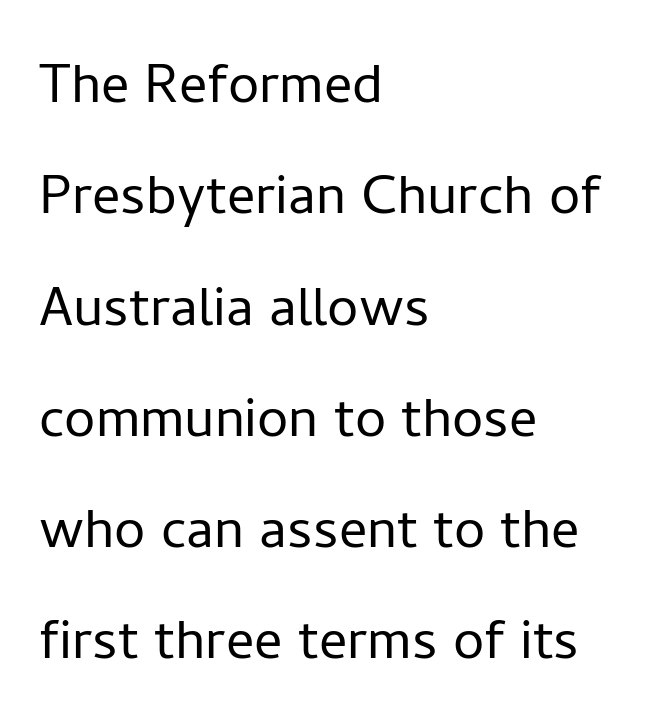
{"serif": "no", "italic": "no", "bold": "no", "weight": "light", "width": "normal", "stroke_contrast": "low", "x_height": "medium", "monospaced": "no", "underline": "no", "align": "left", "line_spacing": "normal", "line_spacing_ratio": 1.59, "letter_spacing": "normal", "letter_spacing_em": 0.0, "glyph_px": 70}
